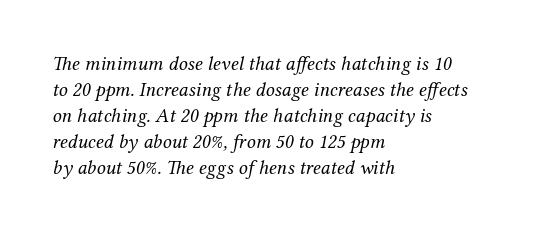
No letter is thick-stroked: the sample isn't bold. Just letters on the line, the space beneath them empty. You could call the tracking neutral — neither tight nor loose. A typesetter would call this leading conventional body-copy spacing.
